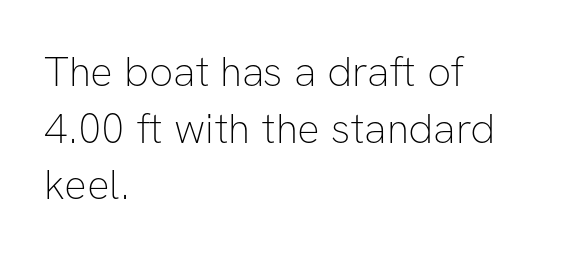
A bare baseline throughout the passage. The rendering keeps characters at their native spacing. Examine the stroke ends and you'll find no serifs. The passage shown is not bold in any degree.
